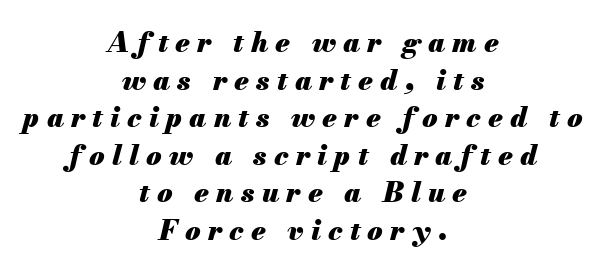
The image shows 28 px heavy type, italic (leaning right); set centered, normal line spacing (1.34x), unusually wide letter spacing (+0.26 em), not underlined; medium stroke contrast and a small x-height.
